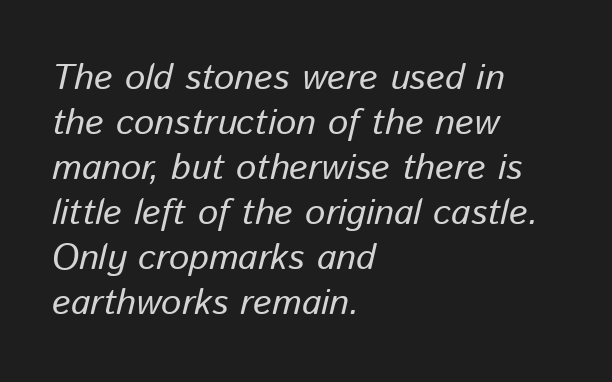
Q: Is the text bold? A: No.
Q: Is the text italic (slanted)? A: Yes, it leans right by about 13 degrees.
Q: Is the text underlined? A: No.
Q: How is the paragraph aligned? A: Left-aligned.
Q: Is the spacing between letters normal or unusually wide? A: Normal.
Q: Is the spacing between lines tight, normal or loose? A: Normal.
Q: Width (condensed, normal, or wide)? A: Normal.
Q: Stroke contrast? A: Low.
Q: x-height? A: Medium.
Q: Monospaced? A: No.
